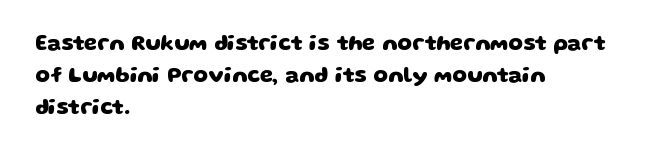
{"bold": "yes", "underline": "no", "align": "left", "line_spacing": "normal", "line_spacing_ratio": 1.52, "letter_spacing": "normal", "letter_spacing_em": 0.0, "glyph_px": 21}
